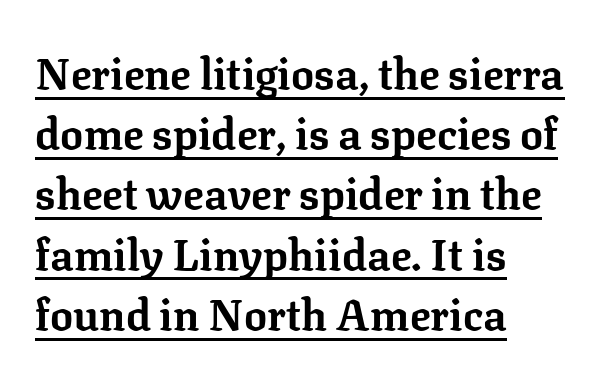
{"serif": "yes", "italic": "no", "bold": "yes", "weight": "bold", "width": "normal", "stroke_contrast": "low", "x_height": "medium", "monospaced": "no", "underline": "yes", "align": "left", "line_spacing": "normal", "line_spacing_ratio": 1.4, "letter_spacing": "normal", "letter_spacing_em": 0.0, "glyph_px": 43}
